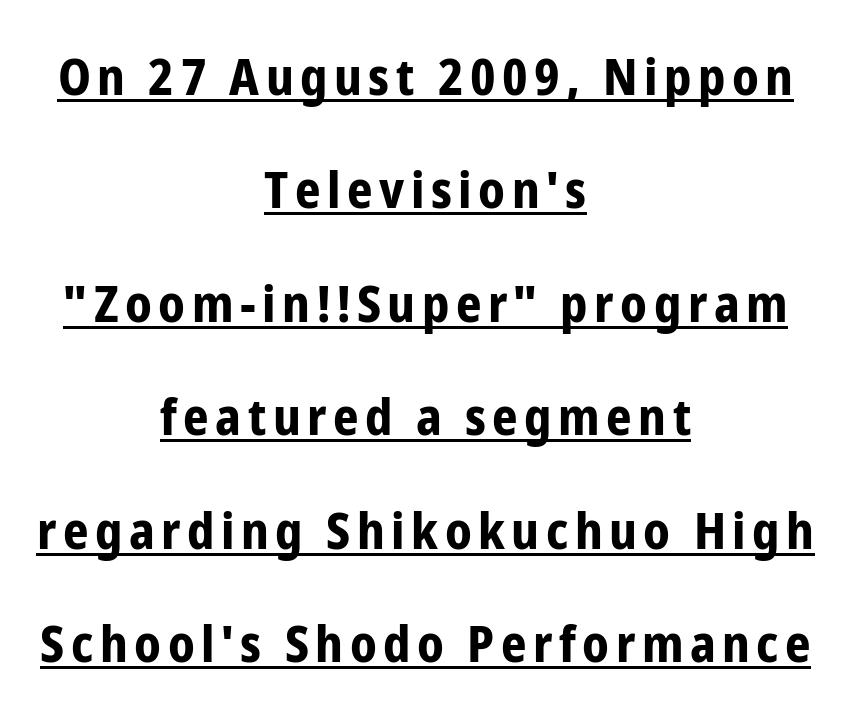
Beneath each row of characters lies a ruled line. Proportional: the letters do not fall into vertical columns. Nothing sits at the stroke ends, so this counts as sans-serif. Layout note: lines centered. The space between consecutive lines is lavish. The lettering stays uniformly vertical, giving the passage a roman look.
